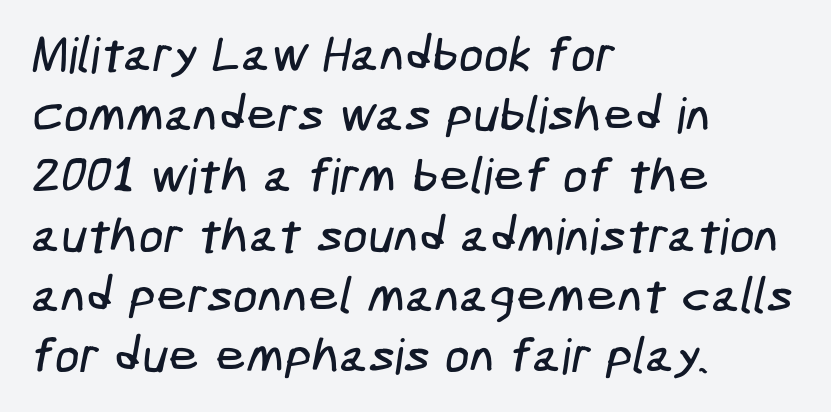
The image shows 49 px condensed sans-serif type; set left-aligned, line spacing 1.23x, normal letter spacing, not underlined; low stroke contrast and a medium x-height.
